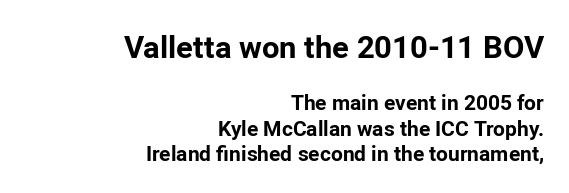
The image shows 31 px bold sans-serif type, upright; set right-aligned, line spacing 1.21x, normal letter spacing, not underlined; the first (top) block is 1.48x larger; low stroke contrast and a medium x-height.
